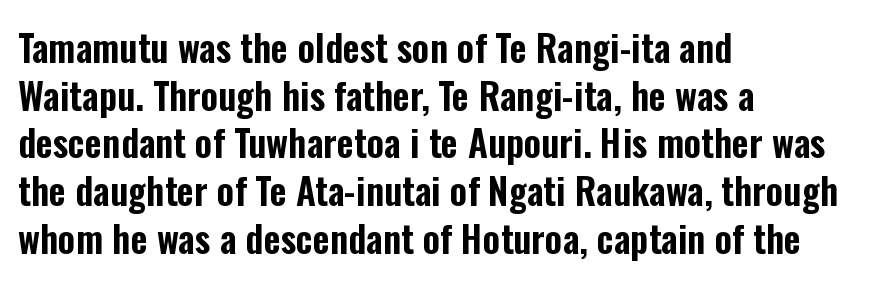
Q: Is the text italic (slanted)? A: No, it is upright.
Q: Is the typeface a serif or a sans-serif typeface? A: Sans-serif.
Q: Is the text underlined? A: No.
Q: How is the paragraph aligned? A: Left-aligned.
Q: Is the spacing between letters normal or unusually wide? A: Normal.
Q: Is the spacing between lines tight, normal or loose? A: Normal.
Q: Width (condensed, normal, or wide)? A: Condensed.
Q: Stroke contrast? A: Low.
Q: x-height? A: Medium.
Q: Monospaced? A: No.
